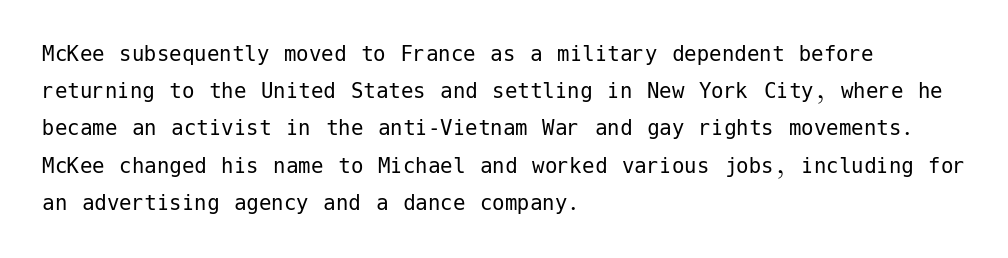
Each new line begins a customary step beneath the previous one. In CSS terms this would be text-align: left. Every character sits straight up, as roman type does. Inter-character spacing is left at the font's built-in metrics.
